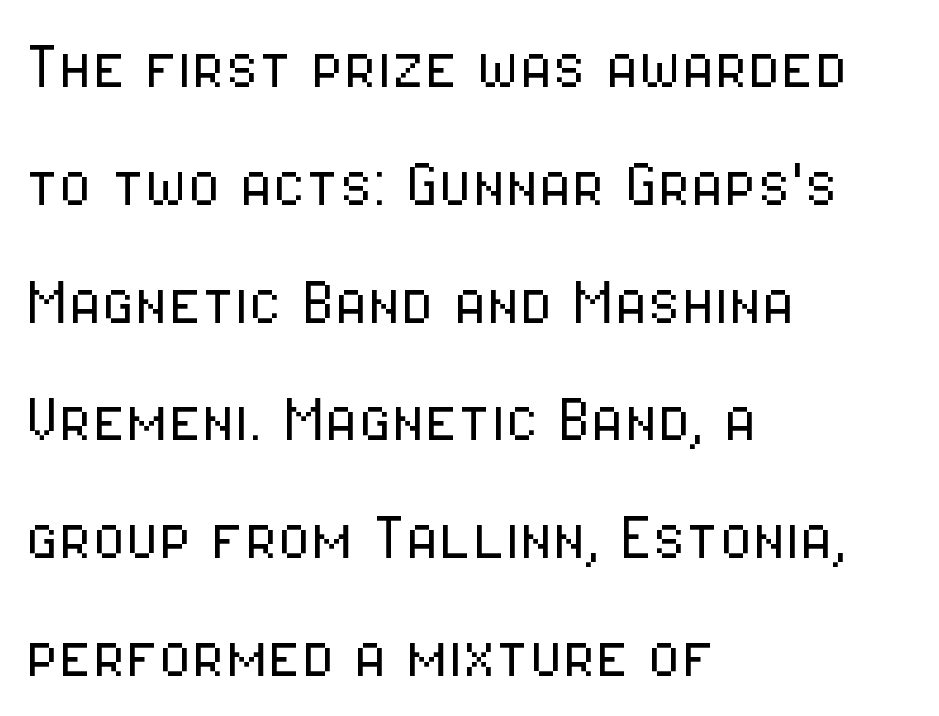
The image shows 76 px light, condensed sans-serif type, upright; set left-aligned, normal line spacing (1.55x), normal letter spacing, not underlined; low stroke contrast and a medium x-height.
